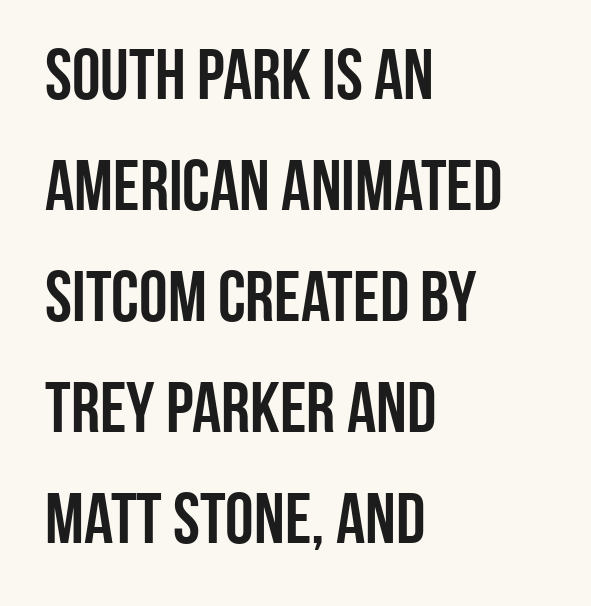
{"serif": "no", "italic": "no", "width": "condensed", "stroke_contrast": "low", "x_height": "large", "monospaced": "no", "underline": "no", "align": "left", "line_spacing": "normal", "line_spacing_ratio": 1.54, "letter_spacing": "normal", "letter_spacing_em": 0.0, "glyph_px": 72}
